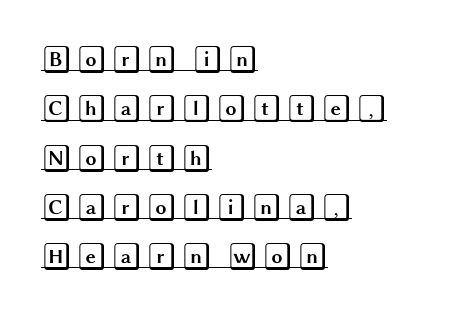
The lettering holds an erect, upright posture throughout. A rule runs beneath these lines of type. In CSS terms this would be text-align: left.
